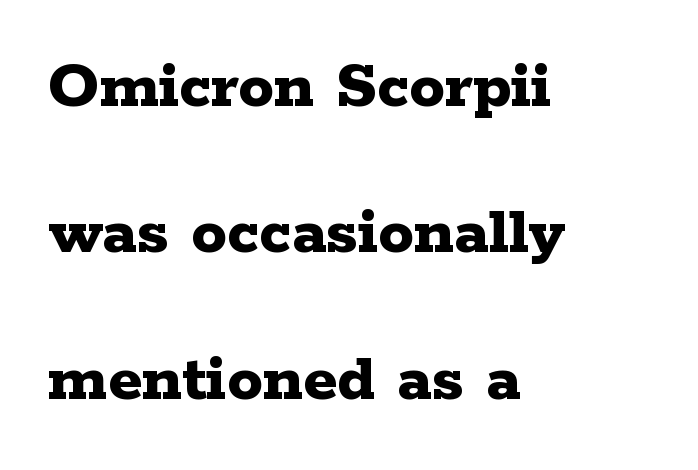
{"serif": "yes", "italic": "no", "bold": "yes", "weight": "bold", "width": "wide", "stroke_contrast": "low", "x_height": "medium", "monospaced": "no", "underline": "no", "align": "left", "line_spacing": "loose", "line_spacing_ratio": 2.06, "letter_spacing": "normal", "letter_spacing_em": 0.0, "glyph_px": 71}
